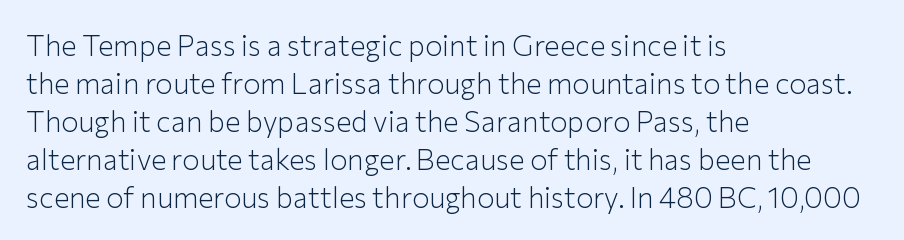
{"serif": "no", "italic": "no", "bold": "no", "weight": "light", "width": "normal", "stroke_contrast": "low", "x_height": "medium", "monospaced": "no", "underline": "no", "align": "left", "line_spacing": "normal", "line_spacing_ratio": 1.31, "letter_spacing": "normal", "letter_spacing_em": 0.0, "glyph_px": 29}
